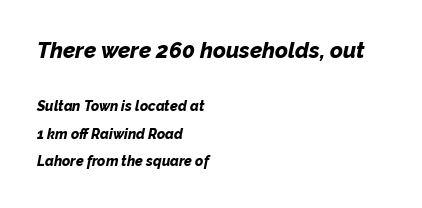
Q: Is the text bold? A: Yes.
Q: Is the text italic (slanted)? A: Yes, it leans right by about 12 degrees.
Q: Is the text underlined? A: No.
Q: How is the paragraph aligned? A: Left-aligned.
Q: Is the spacing between letters normal or unusually wide? A: Normal.
Q: Is the spacing between lines tight, normal or loose? A: Loose.
Q: Which block of text is set in a larger size, the first (top) or the second (bottom)? A: The first (top) one.
